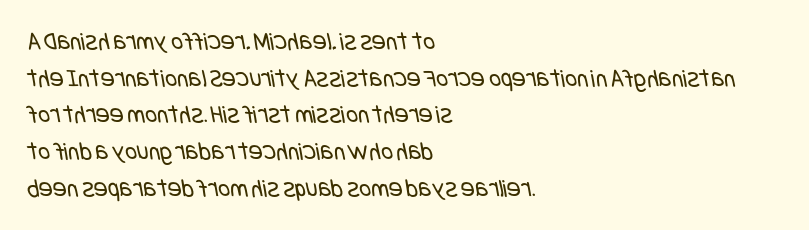
Interline gaps are of average width in this sample. The face looks like a standard text weight, possibly lighter. The line texture is even and compact thanks to regular tracking. Just letters on the line, the space beneath them empty. This sample is left-justified, so line endings fall wherever the words run out.
